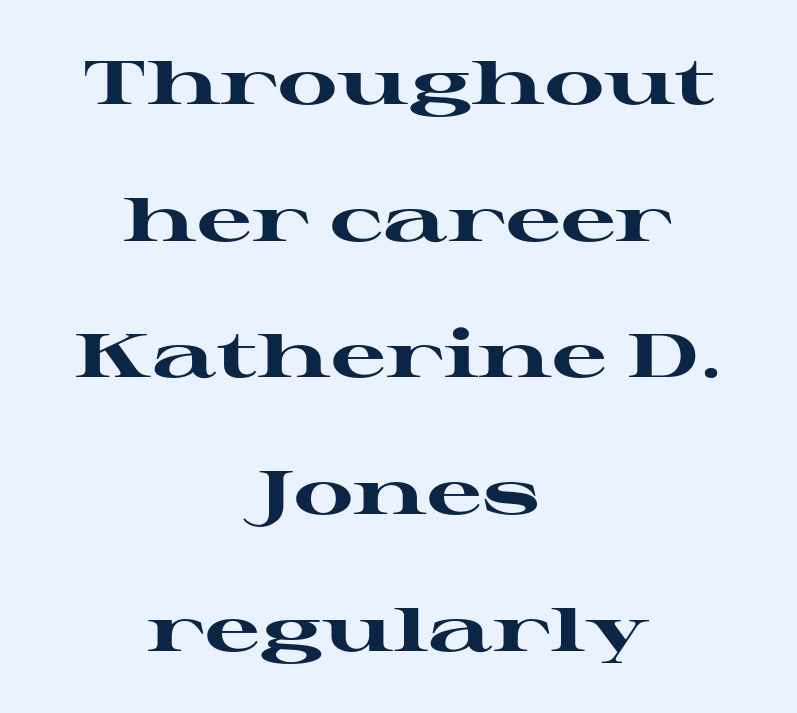
The image shows 61 px heavy, wide serif type, upright; set centered, loose line spacing (2.24x), normal letter spacing, not underlined; high stroke contrast and a medium x-height.
